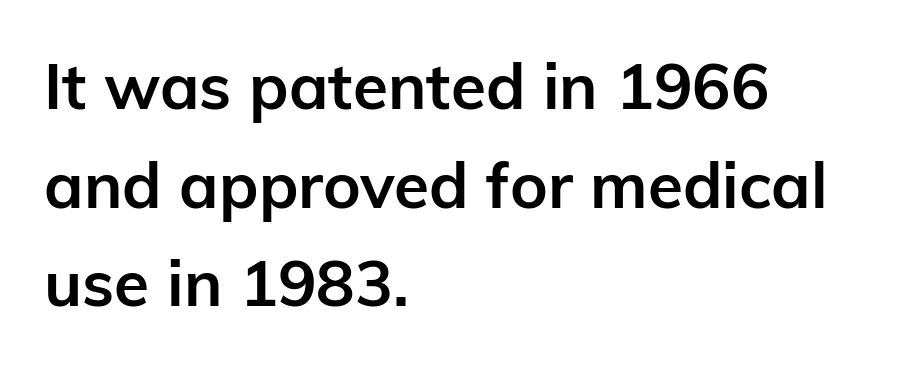
The image shows 64 px semibold sans-serif type, upright; set left-aligned, normal line spacing (1.54x), normal letter spacing, not underlined; low stroke contrast and a medium x-height.
